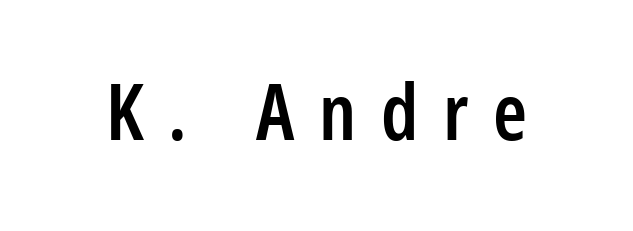
The image shows 77 px semibold, condensed sans-serif type, upright; set centered, unusually wide letter spacing (+0.32 em), not underlined; low stroke contrast and a medium x-height.
